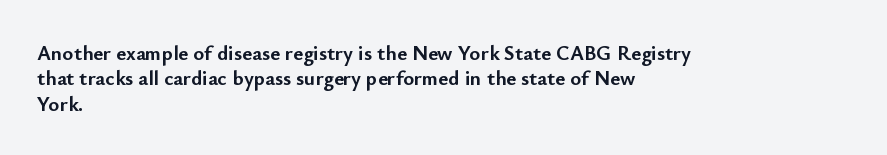
Q: Is the text bold? A: Yes.
Q: Is the text italic (slanted)? A: No, it is upright.
Q: Is the text underlined? A: No.
Q: How is the paragraph aligned? A: Left-aligned.
Q: Is the spacing between letters normal or unusually wide? A: Normal.
